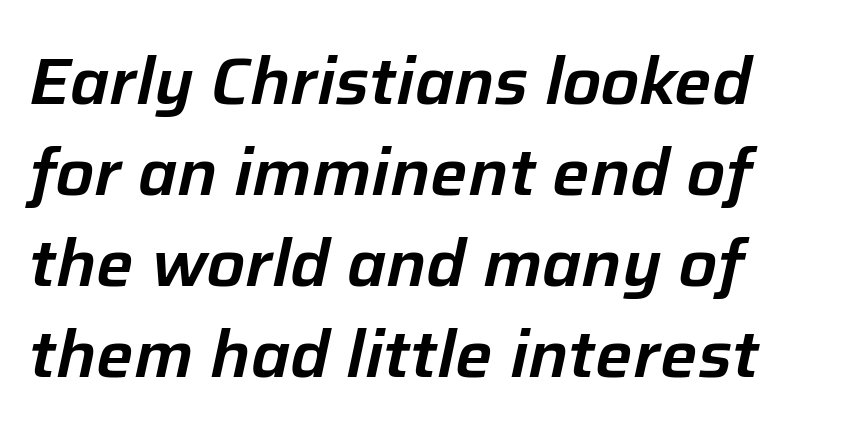
Proportional: the letters do not fall into vertical columns. Normally led — the rows are evenly, conventionally spaced. This rendering uses left alignment, leaving the right contour irregular. Tracking here is standard; glyphs follow each other at the usual distance. Descenders are the only things crossing below the line. Looking at the ascenders, they clearly lean.
